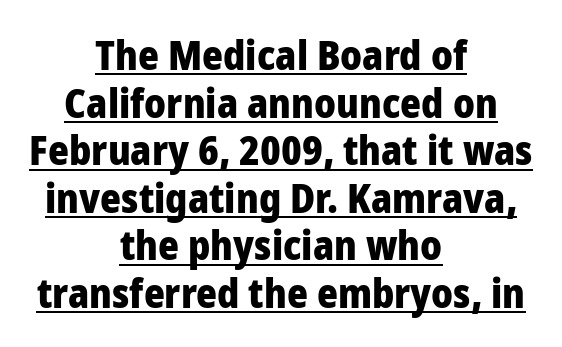
The image shows 40 px heavy sans-serif type, upright; set centered, line spacing 1.19x, normal letter spacing, underlined; low stroke contrast and a medium x-height.
